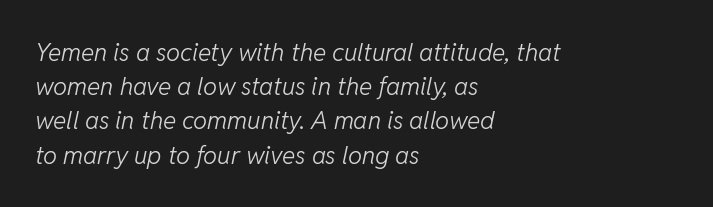
{"italic": "yes", "lean": "right", "slant_degrees": 11, "bold": "no", "underline": "no", "align": "left", "line_spacing": "normal", "line_spacing_ratio": 1.37, "letter_spacing": "normal", "letter_spacing_em": 0.0, "glyph_px": 25}
